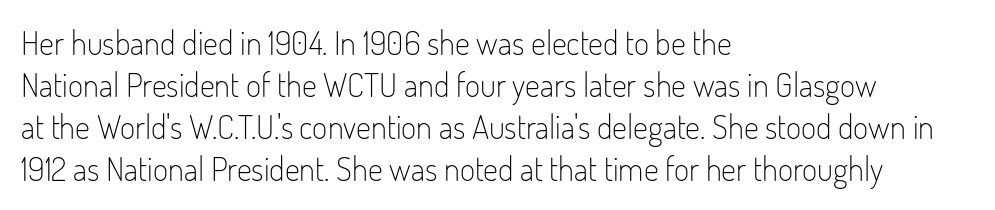
{"serif": "no", "italic": "no", "bold": "no", "weight": "light", "width": "condensed", "stroke_contrast": "low", "x_height": "small", "monospaced": "no", "underline": "no", "align": "left", "line_spacing": "normal", "line_spacing_ratio": 1.27, "letter_spacing": "normal", "letter_spacing_em": 0.0, "glyph_px": 33}
